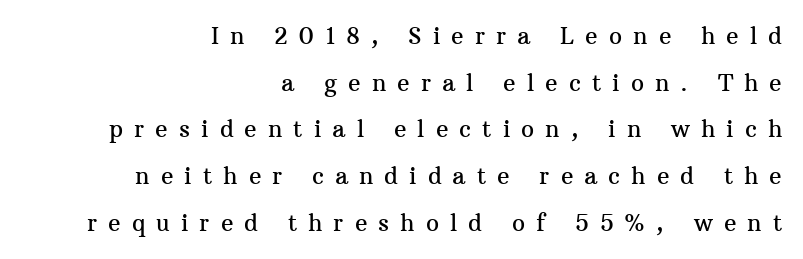
The paragraph shown leans on its right margin. Rendered with straight, roman letterforms. Glyph-to-glyph distance is far greater than everyday printed text. Loosely led — the rows are spread out. Just letters on the line, the space beneath them empty.
